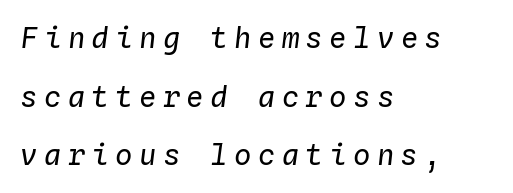
Q: Is the text bold? A: No.
Q: Is the text italic (slanted)? A: Yes, it leans right by about 4 degrees.
Q: Is the text underlined? A: No.
Q: How is the paragraph aligned? A: Left-aligned.
Q: Is the spacing between letters normal or unusually wide? A: Unusually wide.
Q: Is the spacing between lines tight, normal or loose? A: Loose.
Q: Width (condensed, normal, or wide)? A: Normal.
Q: Stroke contrast? A: Low.
Q: x-height? A: Medium.
Q: Monospaced? A: Yes.
